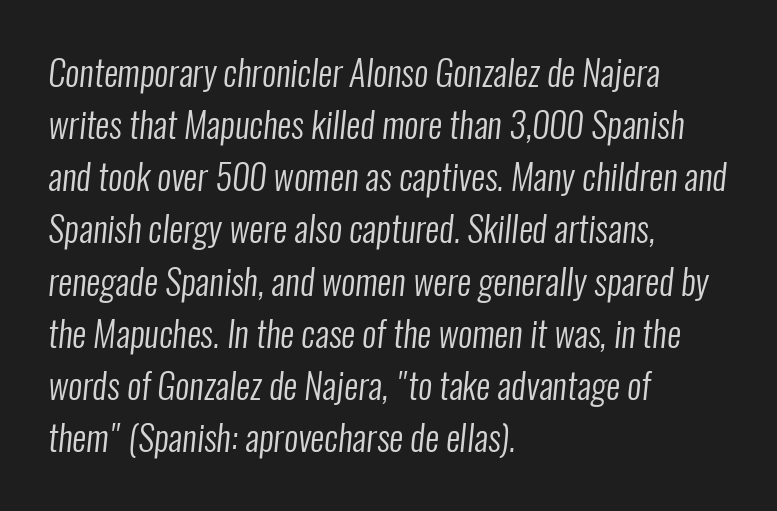
The image shows 35 px regular-weight, condensed sans-serif type; set left-aligned, normal line spacing (1.49x), normal letter spacing, not underlined; low stroke contrast and a medium x-height.
